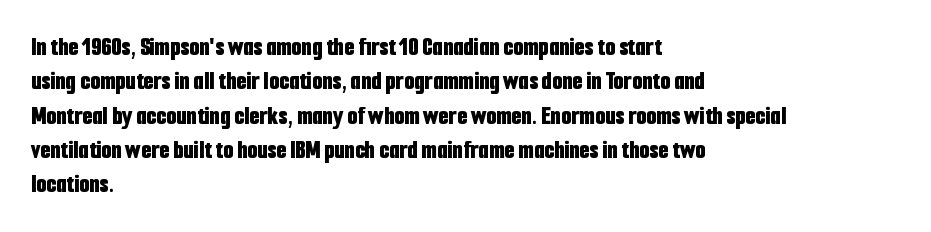
Q: Is the text bold? A: Yes.
Q: Is the text italic (slanted)? A: No, it is upright.
Q: Is the text underlined? A: No.
Q: How is the paragraph aligned? A: Left-aligned.
Q: Is the spacing between letters normal or unusually wide? A: Normal.
Q: Is the spacing between lines tight, normal or loose? A: Normal.
